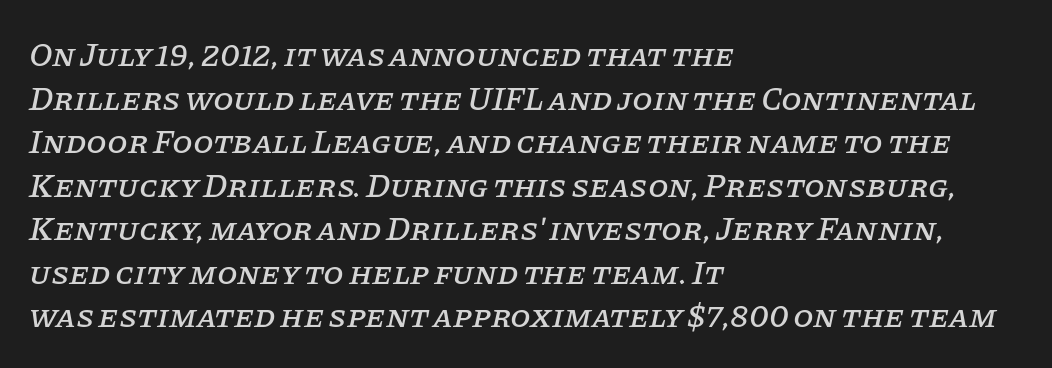
This rendering uses left alignment, leaving the right contour irregular. Are there feet on the stems? There are — it's a serif. There's an unmistakable incline to the writing here. The strip under each line holds only bare page. Honestly, the row spacing looks completely unremarkable. Looks like regular typesetting: each glyph gets only the width it needs.
